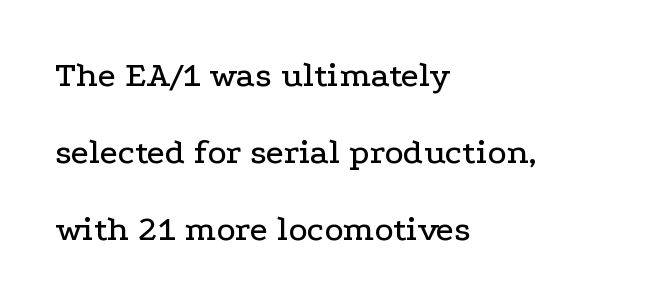
Q: Is the text italic (slanted)? A: No, it is upright.
Q: Is the typeface a serif or a sans-serif typeface? A: Serif.
Q: Is the text underlined? A: No.
Q: How is the paragraph aligned? A: Left-aligned.
Q: Is the spacing between letters normal or unusually wide? A: Normal.
Q: Is the spacing between lines tight, normal or loose? A: Loose.
Q: Width (condensed, normal, or wide)? A: Wide.
Q: Stroke contrast? A: Low.
Q: x-height? A: Medium.
Q: Monospaced? A: No.
